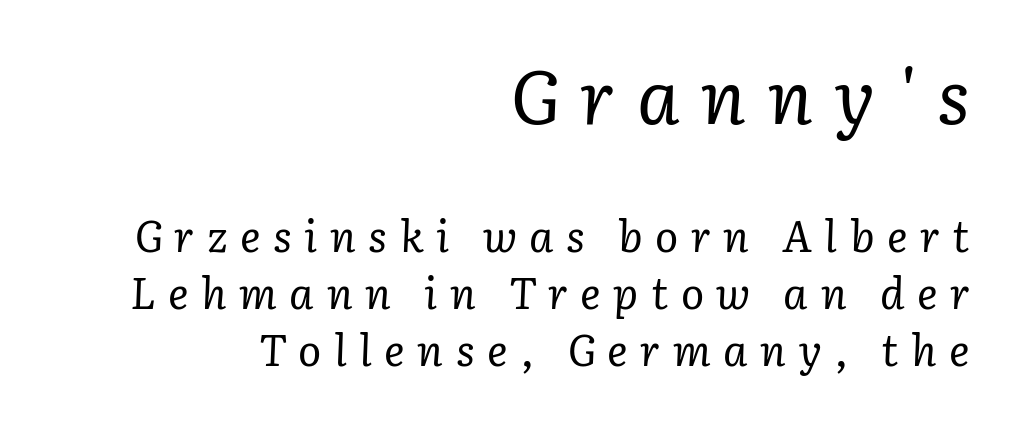
The image shows 75 px regular-weight serif type, italic (leaning right); set right-aligned, normal line spacing (1.32x), unusually wide letter spacing (+0.29 em), not underlined; the first (top) block is 1.74x larger; low stroke contrast and a medium x-height.
